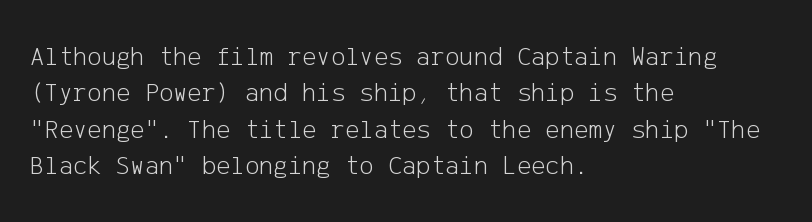
Upright lettering throughout. Reading down the column, the eye jumps a familiar distance to each next line. The typesetting does not lean heavy: it is not bold. Horizontal alignment here is leftward, the default for most running prose. The space directly below the letters is spotless. Glyph-to-glyph distance matches everyday printed text.
